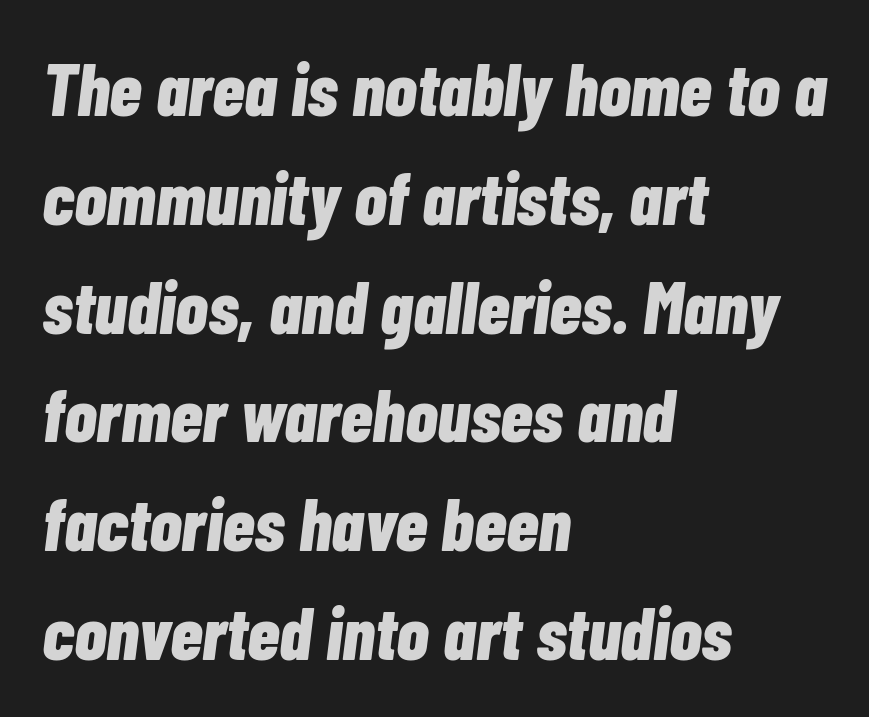
Between one letter and the next there's only the usual sliver of space. Descenders are the only things crossing below the line. Caption: multi-line text, flush left, ragged right. This block has exactly the height ordinary leading produces. These words are printed bold, with thick strokes throughout.
